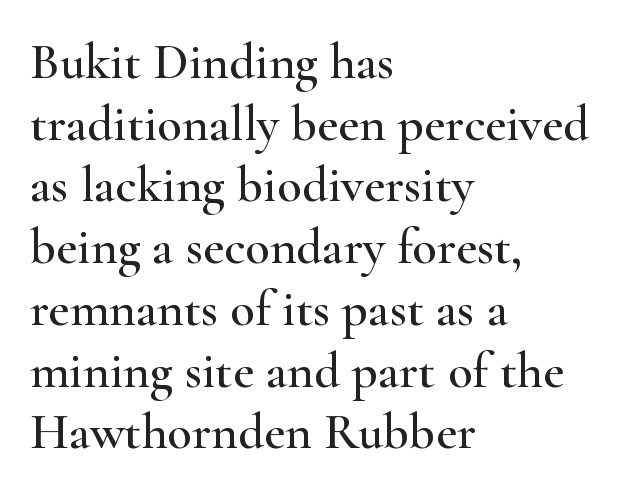
Check under the words: just untouched page. In CSS terms this would be text-align: left. Regarding serifs, this sample has them. Note the varied advance widths — an 'i' is clearly narrower than an 'm'. Is the letter spacing exaggerated? No — it looks like the ordinary default.
